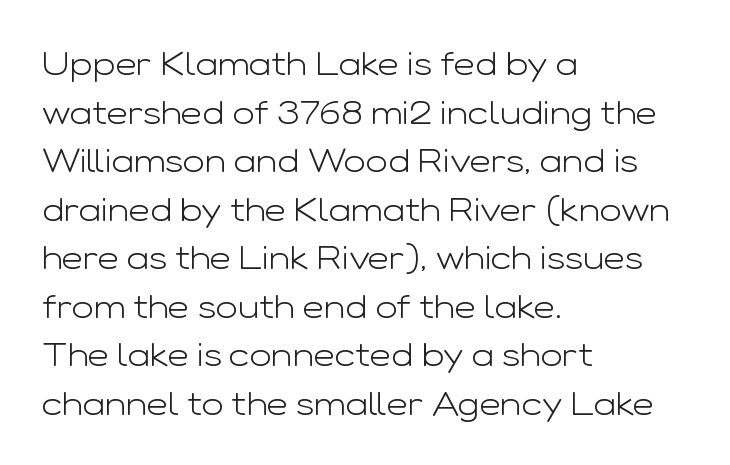
The image shows 33 px light, wide sans-serif type, upright; set left-aligned, normal line spacing (1.47x), normal letter spacing, not underlined; low stroke contrast and a medium x-height.
